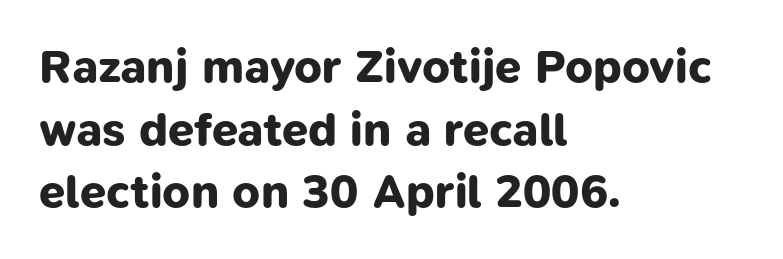
The image shows 47 px bold sans-serif type; set left-aligned, normal line spacing (1.33x), normal letter spacing, not underlined; low stroke contrast and a medium x-height.
